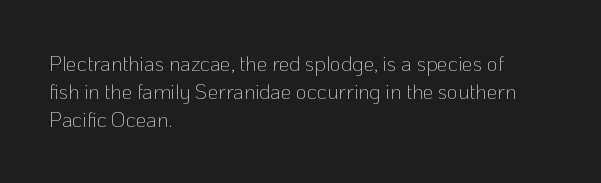
Visually the block forms a straight wall on the left and a jagged coastline on the right. Style check: upright. Bold? No — there's no thickening of the strokes. Notice how descenders clear the ascenders below comfortably — that's standard leading. Each word holds together tightly as a unit, with standard inter-letter gaps.
